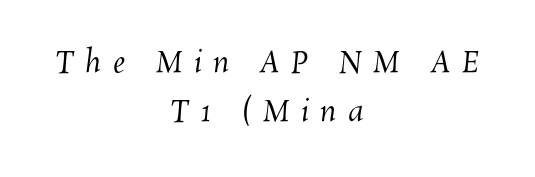
Honestly, the row spacing looks completely unremarkable. Lines of text with bare space underneath. Does extra space separate the letters? Yes, quite a lot of it. This sample has the flowing, uneven cadence of proportional lettering.
